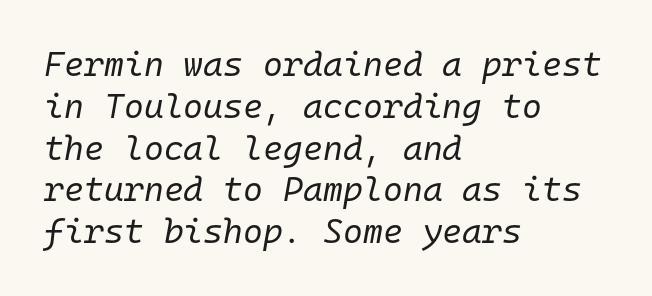
{"italic": "yes", "lean": "right", "slant_degrees": 10, "bold": "no", "weight": "regular", "width": "normal", "stroke_contrast": "low", "x_height": "medium", "monospaced": "yes", "underline": "no", "align": "left", "line_spacing_ratio": 1.23, "letter_spacing": "normal", "letter_spacing_em": 0.0, "glyph_px": 34}
